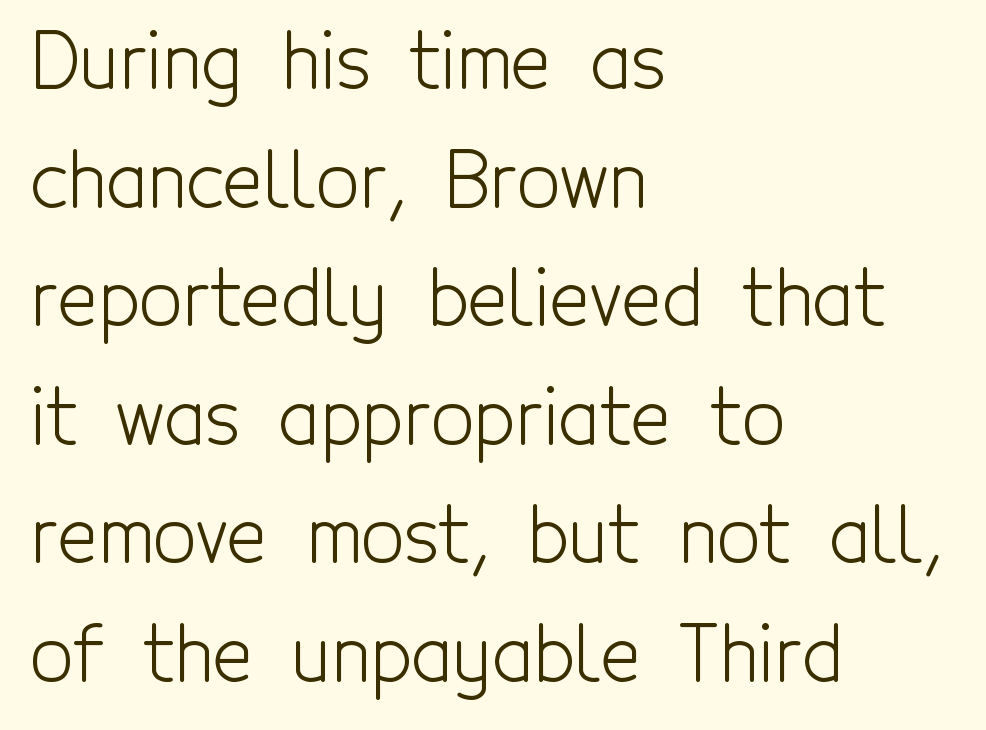
{"serif": "no", "italic": "no", "bold": "no", "weight": "light", "width": "condensed", "x_height": "medium", "monospaced": "no", "underline": "no", "align": "left", "line_spacing": "normal", "line_spacing_ratio": 1.56, "letter_spacing": "normal", "letter_spacing_em": 0.0, "glyph_px": 76}
